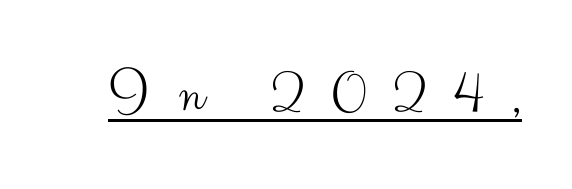
Q: Is the text bold? A: No.
Q: Is the text italic (slanted)? A: Yes.
Q: Is the typeface a serif or a sans-serif typeface? A: Sans-serif.
Q: Is the text underlined? A: Yes.
Q: Is the spacing between letters normal or unusually wide? A: Unusually wide.
Q: Width (condensed, normal, or wide)? A: Normal.
Q: Stroke contrast? A: Medium.
Q: x-height? A: Small.
Q: Monospaced? A: No.
